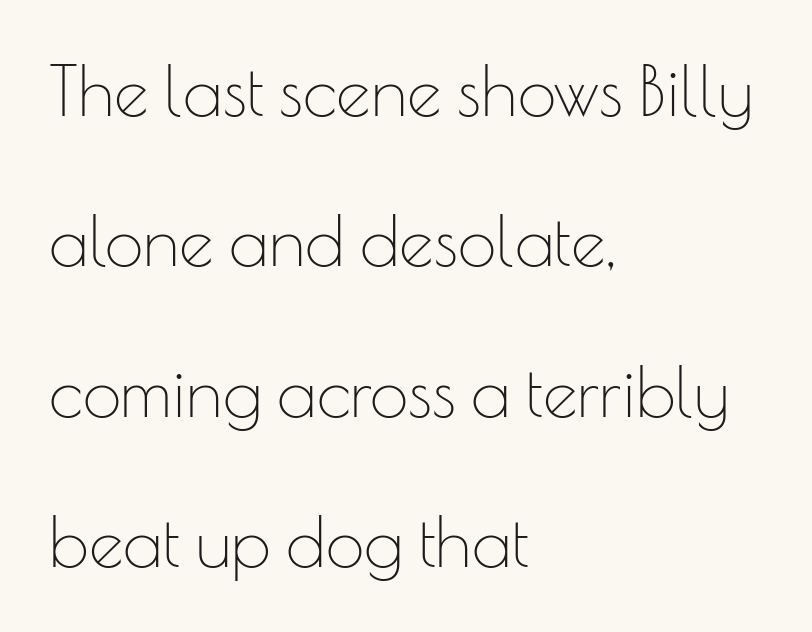
The image shows 69 px thin sans-serif type, upright; set left-aligned, loose line spacing (2.18x), normal letter spacing, not underlined; low stroke contrast and a small x-height.
